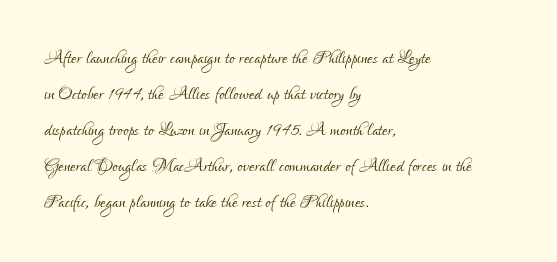
The rendering anchors every line to the left-hand side. Words appear dense and cohesive because spacing is normal. Does the leading feel generous? No, just average. A quiet, ordinary-to-light weight characterises the typeface.
